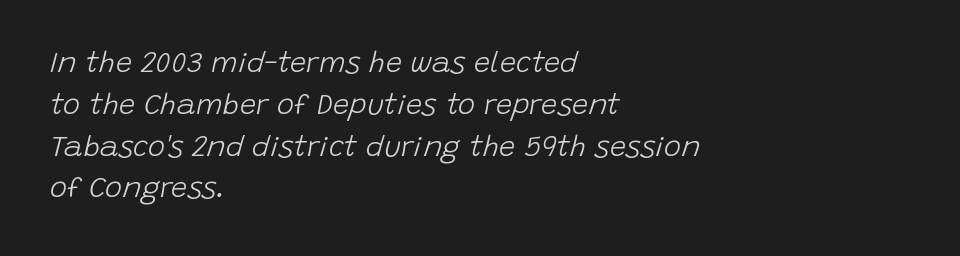
The image shows 29 px light type, italic (leaning right); set left-aligned, normal line spacing (1.44x), normal letter spacing, not underlined; low stroke contrast and a large x-height.
